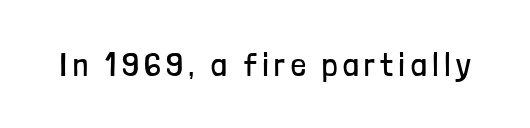
{"serif": "no", "italic": "no", "bold": "no", "weight": "regular", "width": "condensed", "stroke_contrast": "low", "x_height": "medium", "monospaced": "no", "underline": "no", "glyph_px": 33}
